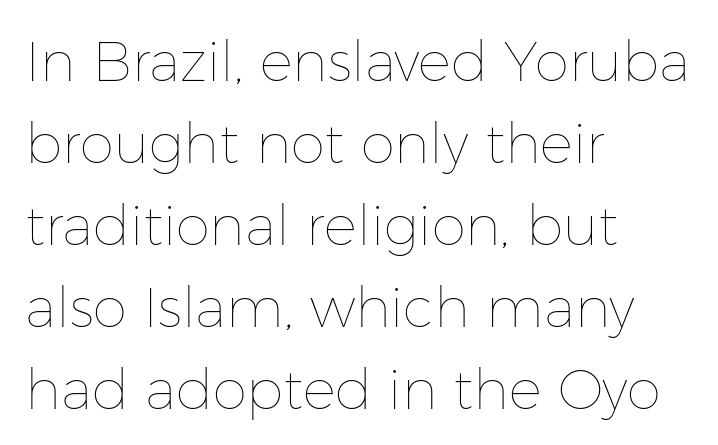
Q: Is the text bold? A: No.
Q: Is the text italic (slanted)? A: No, it is upright.
Q: Is the text underlined? A: No.
Q: How is the paragraph aligned? A: Left-aligned.
Q: Is the spacing between letters normal or unusually wide? A: Normal.
Q: Is the spacing between lines tight, normal or loose? A: Normal.
Q: Width (condensed, normal, or wide)? A: Normal.
Q: Stroke contrast? A: Low.
Q: x-height? A: Medium.
Q: Monospaced? A: No.
